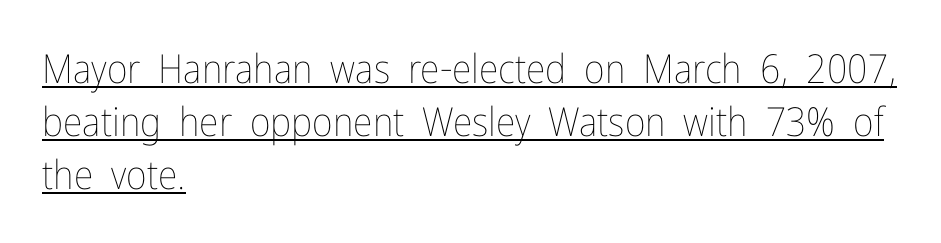
The image shows 40 px thin, condensed type, upright; set left-aligned, normal line spacing (1.32x), normal letter spacing, underlined; low stroke contrast and a medium x-height.
